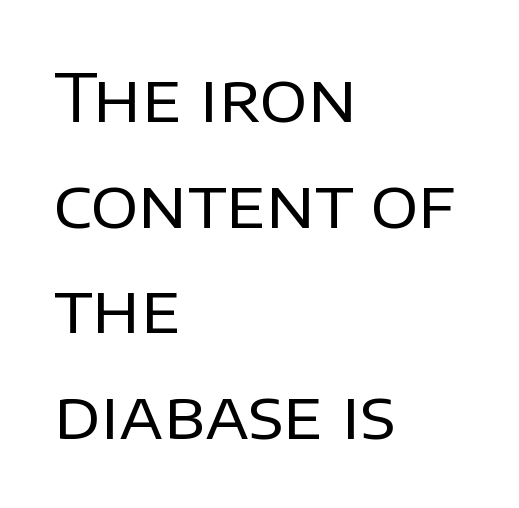
Q: Is the text bold? A: No.
Q: Is the text italic (slanted)? A: No, it is upright.
Q: Is the typeface a serif or a sans-serif typeface? A: Sans-serif.
Q: Is the text underlined? A: No.
Q: How is the paragraph aligned? A: Left-aligned.
Q: Is the spacing between letters normal or unusually wide? A: Normal.
Q: Is the spacing between lines tight, normal or loose? A: Normal.
Q: Width (condensed, normal, or wide)? A: Normal.
Q: Stroke contrast? A: Low.
Q: x-height? A: Large.
Q: Monospaced? A: No.
